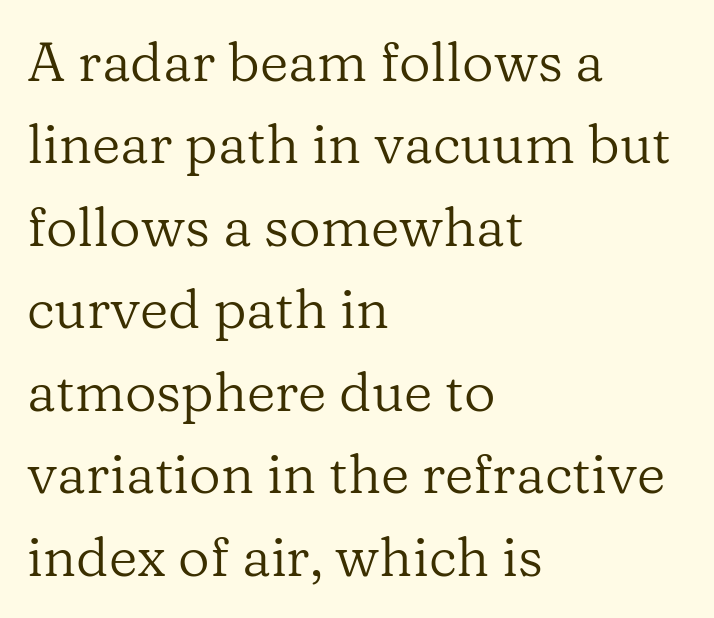
{"serif": "yes", "italic": "no", "bold": "no", "weight": "regular", "width": "normal", "stroke_contrast": "low", "x_height": "medium", "monospaced": "no", "underline": "no", "align": "left", "line_spacing": "normal", "line_spacing_ratio": 1.5, "letter_spacing": "normal", "letter_spacing_em": 0.0, "glyph_px": 55}
